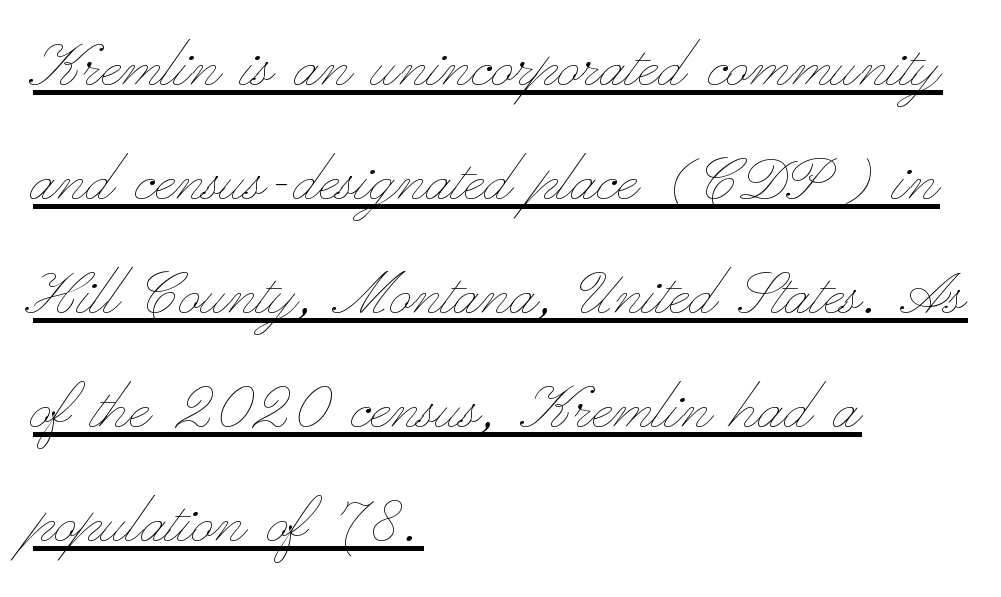
The image shows 75 px thin, wide type; set left-aligned, normal line spacing (1.52x), normal letter spacing, underlined; low stroke contrast and a small x-height.
